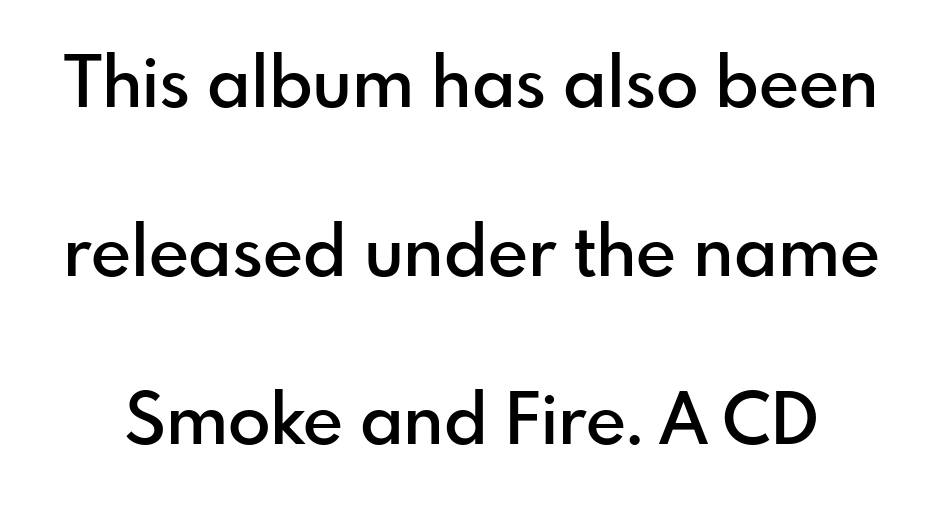
Q: Is the text bold? A: Semi-bold.
Q: Is the text italic (slanted)? A: No, it is upright.
Q: Is the typeface a serif or a sans-serif typeface? A: Sans-serif.
Q: Is the text underlined? A: No.
Q: Is the spacing between letters normal or unusually wide? A: Normal.
Q: Is the spacing between lines tight, normal or loose? A: Loose.
Q: Width (condensed, normal, or wide)? A: Normal.
Q: Stroke contrast? A: Low.
Q: x-height? A: Small.
Q: Monospaced? A: No.
